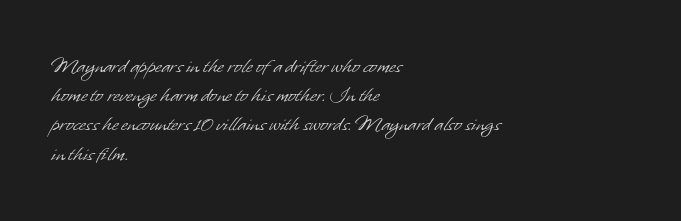
These lines keep a tight, regular rhythm from letter to letter. The weight tops out at a normal text grade. The passage is arranged the way most books set body copy — flush left. A typesetter would call this leading conventional body-copy spacing. The baseline area is clear.
